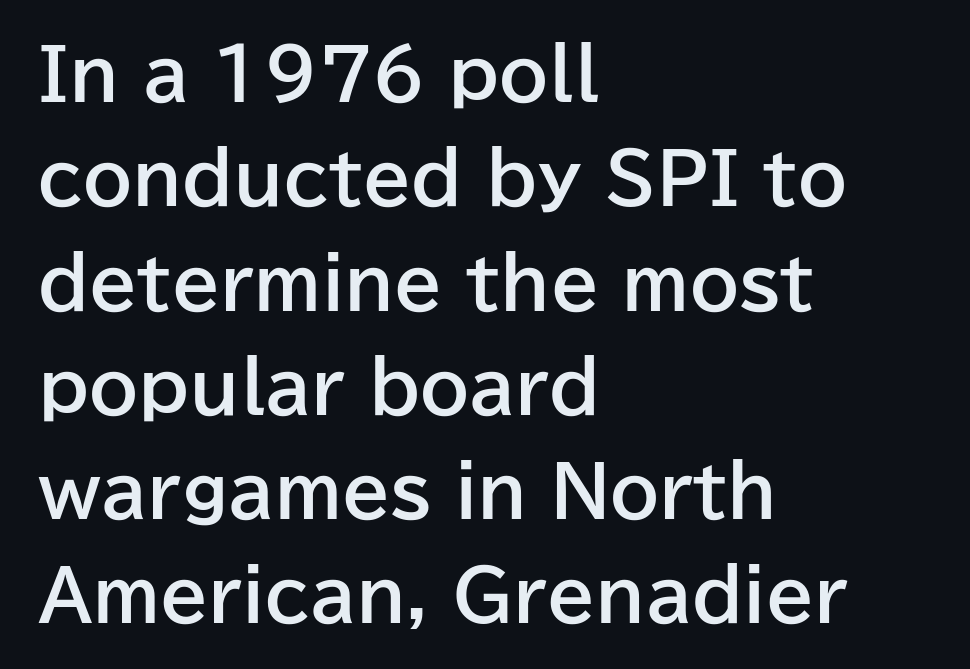
Q: Is the text bold? A: Yes.
Q: Is the text italic (slanted)? A: No, it is upright.
Q: Is the typeface a serif or a sans-serif typeface? A: Sans-serif.
Q: Is the text underlined? A: No.
Q: How is the paragraph aligned? A: Left-aligned.
Q: Is the spacing between letters normal or unusually wide? A: Normal.
Q: Is the spacing between lines tight, normal or loose? A: Normal.
Q: Width (condensed, normal, or wide)? A: Normal.
Q: Stroke contrast? A: Low.
Q: x-height? A: Medium.
Q: Monospaced? A: No.
